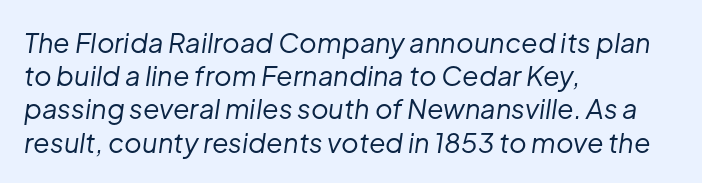
{"italic": "yes", "lean": "right", "slant_degrees": 8, "bold": "no", "underline": "no", "align": "left", "line_spacing_ratio": 1.23, "letter_spacing": "normal", "letter_spacing_em": 0.0, "glyph_px": 27}
